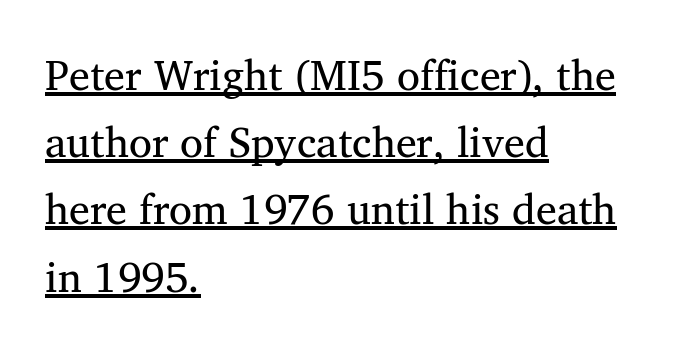
Q: Is the text bold? A: No.
Q: Is the text italic (slanted)? A: No, it is upright.
Q: Is the typeface a serif or a sans-serif typeface? A: Serif.
Q: Is the text underlined? A: Yes.
Q: How is the paragraph aligned? A: Left-aligned.
Q: Is the spacing between letters normal or unusually wide? A: Normal.
Q: Is the spacing between lines tight, normal or loose? A: Normal.
Q: Width (condensed, normal, or wide)? A: Normal.
Q: Stroke contrast? A: Medium.
Q: x-height? A: Medium.
Q: Monospaced? A: No.
